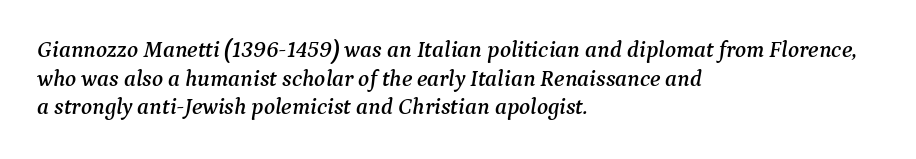
Italic? Definitely — the glyphs are oblique. The space beneath each line is pristine and unruled. Between one letter and the next there's only the usual sliver of space. Left-aligned paragraph, ragged on the right.
